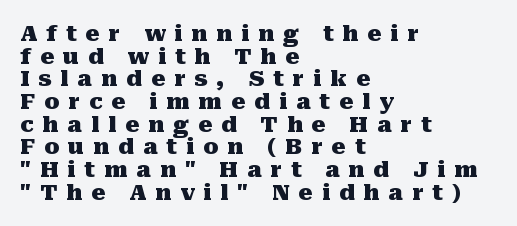
{"italic": "no", "bold": "yes", "underline": "no", "align": "left", "line_spacing": "tight", "line_spacing_ratio": 1.03, "letter_spacing": "wide", "letter_spacing_em": 0.41, "glyph_px": 22}
